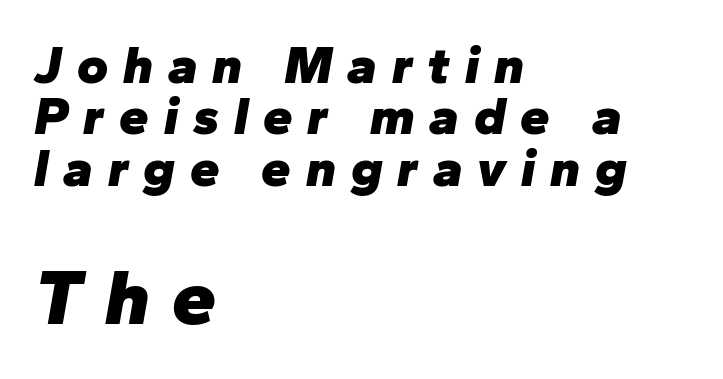
{"italic": "yes", "lean": "right", "slant_degrees": 10, "bold": "yes", "weight": "heavy", "width": "normal", "stroke_contrast": "low", "x_height": "medium", "monospaced": "no", "underline": "no", "align": "left", "line_spacing": "tight", "line_spacing_ratio": 0.97, "letter_spacing": "wide", "letter_spacing_em": 0.28, "larger_block": "second", "size_ratio": 1.49, "glyph_px": 79}
